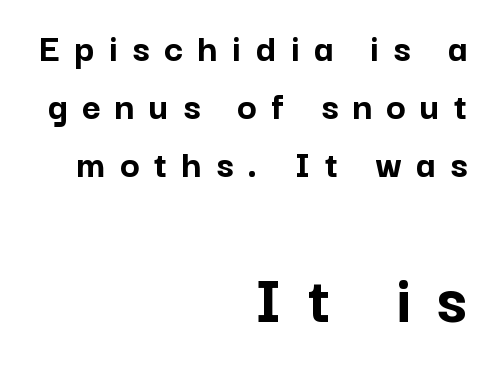
The image shows 72 px semibold sans-serif type, upright; set right-aligned, normal line spacing (1.41x), unusually wide letter spacing (+0.35 em), not underlined; the second (bottom) block is 1.76x larger; low stroke contrast and a medium x-height.
